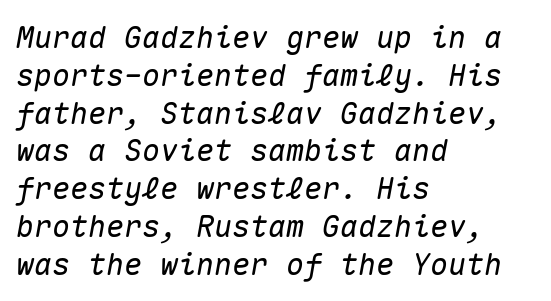
The image shows 30 px text type, italic (leaning right), monospaced; set left-aligned, normal line spacing (1.26x), normal letter spacing, not underlined; medium stroke contrast and a medium x-height.
